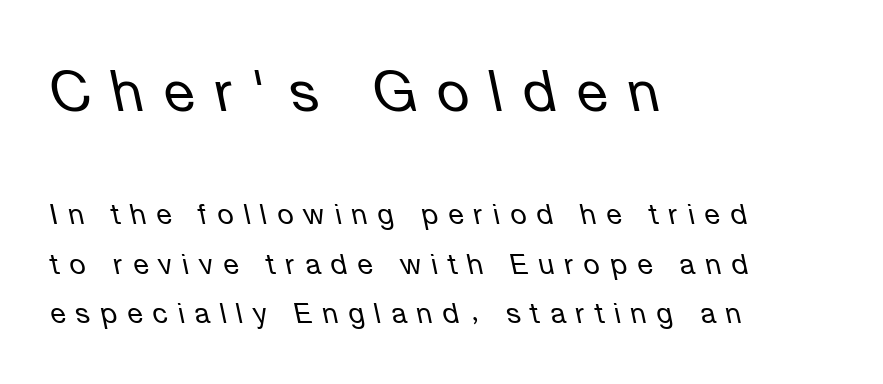
{"italic": "yes", "lean": "left", "slant_degrees": 12, "bold": "no", "weight": "regular", "width": "normal", "stroke_contrast": "low", "x_height": "medium", "monospaced": "no", "underline": "no", "align": "left", "line_spacing_ratio": 1.76, "letter_spacing": "wide", "letter_spacing_em": 0.37, "larger_block": "first", "size_ratio": 2.0, "glyph_px": 56}
